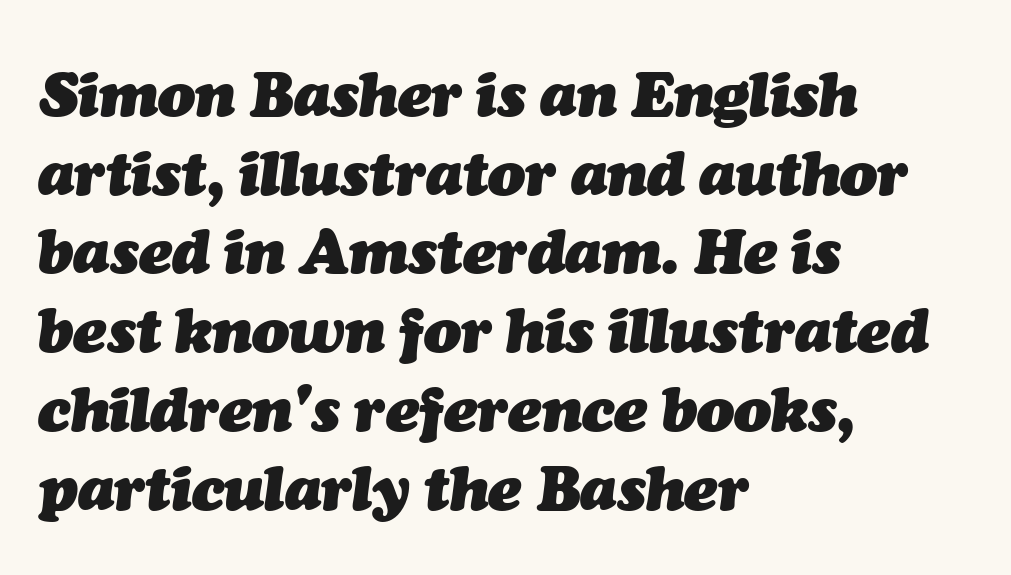
{"italic": "yes", "lean": "right", "slant_degrees": 7, "bold": "yes", "weight": "heavy", "width": "normal", "stroke_contrast": "medium", "x_height": "medium", "monospaced": "no", "underline": "no", "align": "left", "line_spacing": "normal", "line_spacing_ratio": 1.27, "letter_spacing": "normal", "letter_spacing_em": 0.0, "glyph_px": 62}
